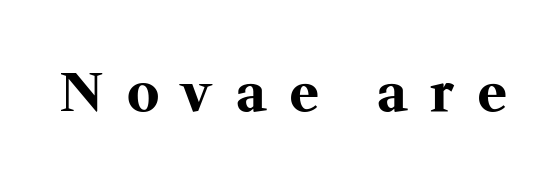
Check where the strokes stop: tiny serifs finish them off. The tracking jumps out immediately: characters are airy and widely separated. Quick note: underline off. The axis of the letterforms is exactly vertical. On the weight axis this lands at bold, roughly 700. The passage shown is typed in a proportional face where columns would drift.
